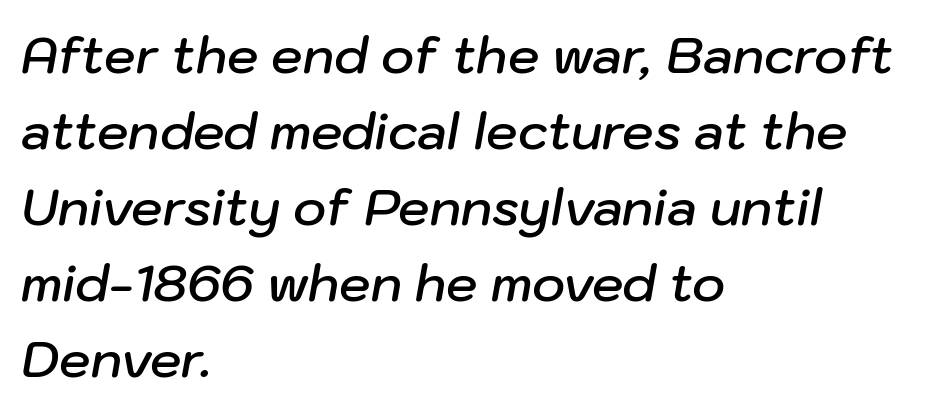
The setting favours the left margin, as ordinary paragraphs usually do. A bare baseline throughout the passage. Here the designer chose a conventional face with non-uniform glyph widths. These lines keep a tight, regular rhythm from letter to letter. The characters look somewhat weighty, a semibold short of true bold. The letters are slanted; this is an italic face.
